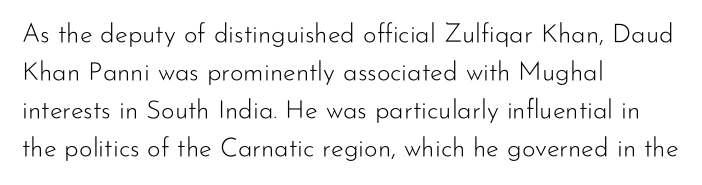
Visually the block forms a straight wall on the left and a jagged coastline on the right. Caption: standard tracking, unaltered. The type sits square on the baseline with zero lean. Weight: not bold — regular or lighter.
